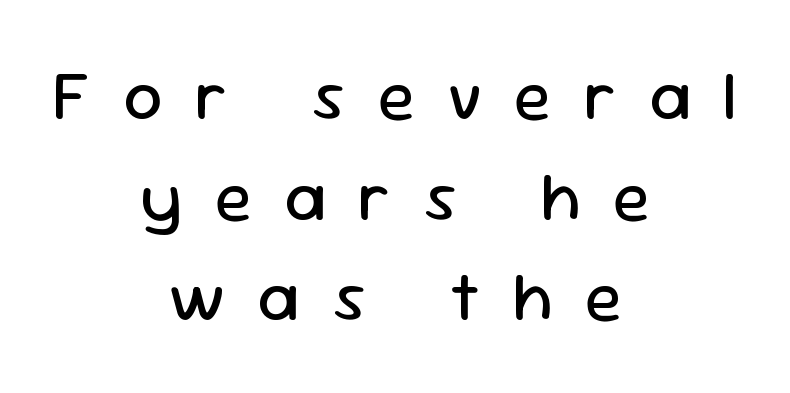
{"serif": "no", "italic": "no", "bold": "no", "weight": "regular", "width": "normal", "stroke_contrast": "low", "x_height": "medium", "monospaced": "no", "underline": "no", "align": "center", "line_spacing": "normal", "line_spacing_ratio": 1.48, "letter_spacing": "wide", "letter_spacing_em": 0.48, "glyph_px": 68}
